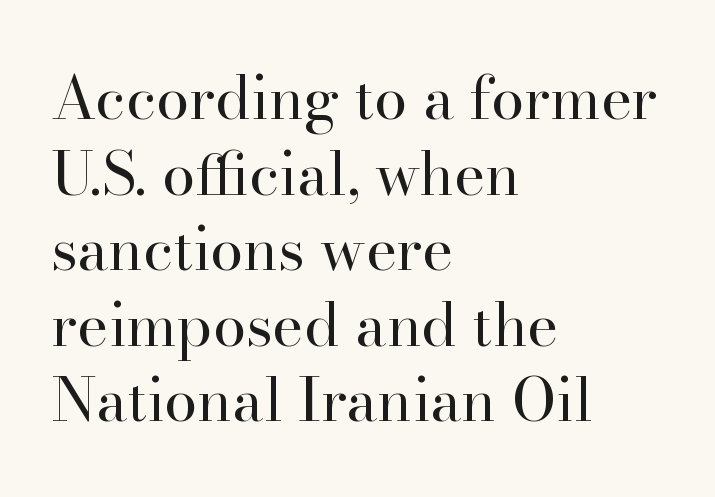
Tall strokes in this sample are plumb rather than angled. Stroke mass is kept to a normal reading level or below. Letters rest on an invisible, unmarked baseline. The setting favours the left margin, as ordinary paragraphs usually do. The space between consecutive lines is moderate. Do the characters align in a grid? No, the font is proportional.
